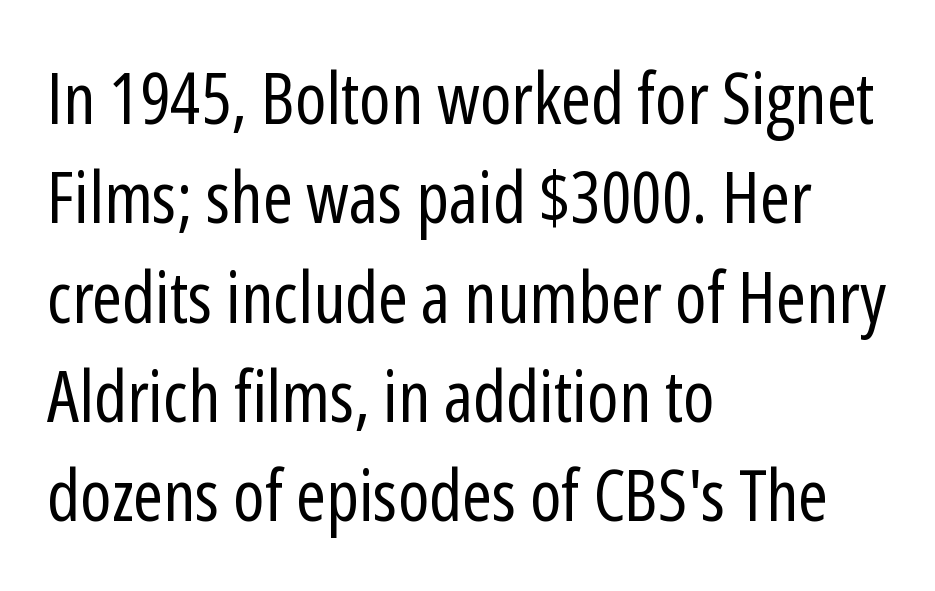
{"serif": "no", "italic": "no", "bold": "no", "weight": "regular", "width": "condensed", "stroke_contrast": "low", "x_height": "medium", "monospaced": "no", "underline": "no", "align": "left", "line_spacing": "normal", "line_spacing_ratio": 1.38, "letter_spacing": "normal", "letter_spacing_em": 0.0, "glyph_px": 72}
